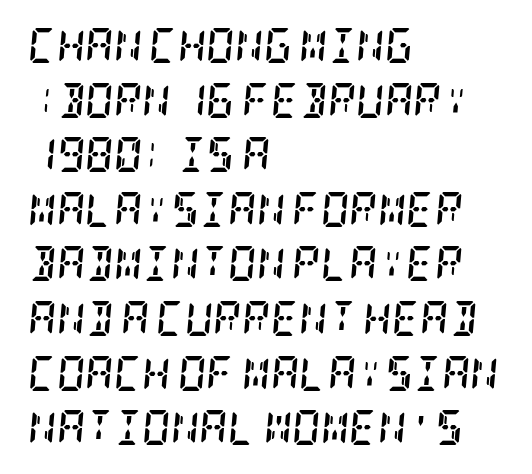
Q: Is the text bold? A: Yes.
Q: Is the text italic (slanted)? A: Yes, it leans right by about 5 degrees.
Q: Is the typeface a serif or a sans-serif typeface? A: Serif.
Q: Is the text underlined? A: No.
Q: How is the paragraph aligned? A: Left-aligned.
Q: Is the spacing between letters normal or unusually wide? A: Normal.
Q: Is the spacing between lines tight, normal or loose? A: Normal.
Q: Width (condensed, normal, or wide)? A: Condensed.
Q: Stroke contrast? A: Low.
Q: x-height? A: Large.
